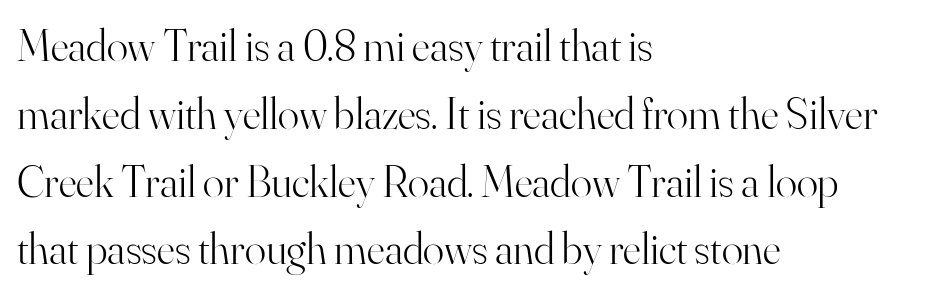
Q: Is the text bold? A: No.
Q: Is the text italic (slanted)? A: No, it is upright.
Q: Is the typeface a serif or a sans-serif typeface? A: Serif.
Q: Is the text underlined? A: No.
Q: How is the paragraph aligned? A: Left-aligned.
Q: Is the spacing between letters normal or unusually wide? A: Normal.
Q: Is the spacing between lines tight, normal or loose? A: Normal.
Q: Width (condensed, normal, or wide)? A: Normal.
Q: Stroke contrast? A: High.
Q: x-height? A: Small.
Q: Monospaced? A: No.
